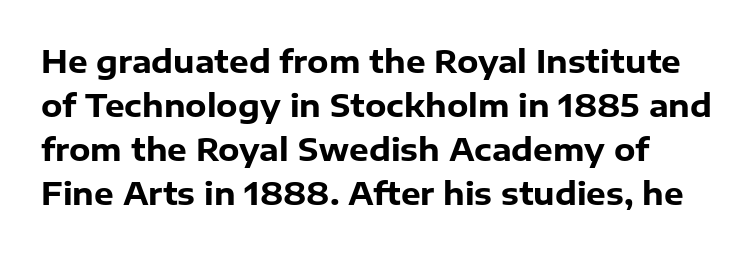
Q: Is the text bold? A: Yes.
Q: Is the text italic (slanted)? A: No, it is upright.
Q: Is the typeface a serif or a sans-serif typeface? A: Sans-serif.
Q: Is the text underlined? A: No.
Q: Is the spacing between letters normal or unusually wide? A: Normal.
Q: Is the spacing between lines tight, normal or loose? A: Normal.
Q: Width (condensed, normal, or wide)? A: Normal.
Q: Stroke contrast? A: Low.
Q: x-height? A: Medium.
Q: Monospaced? A: No.
